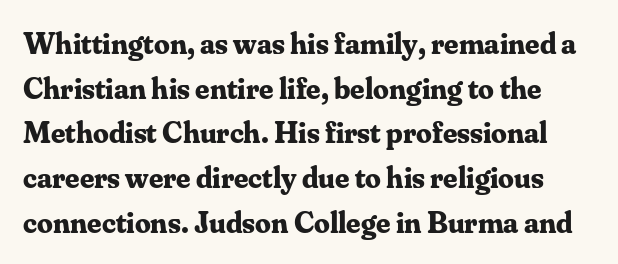
The image shows 31 px bold serif type, upright; set normal line spacing (1.44x), normal letter spacing, not underlined; medium stroke contrast and a small x-height.
